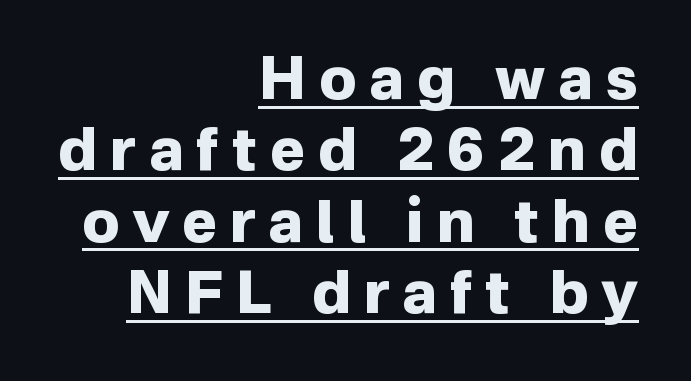
The rendering uses natural spacing where letterforms have individual widths. Every letter is thick-stroked: bold, no question. The tracking jumps out immediately: characters are airy and widely separated. Horizontally, the lines are justified to the trailing edge only. The lettering stays uniformly vertical, giving the passage a roman look.
